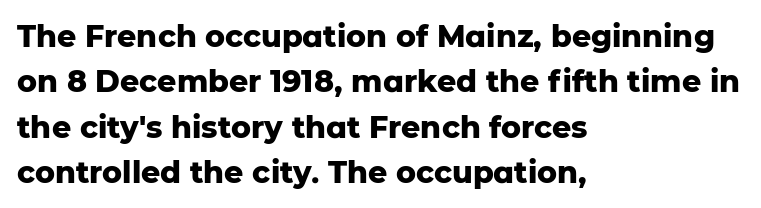
{"serif": "no", "italic": "no", "bold": "yes", "weight": "heavy", "width": "normal", "stroke_contrast": "low", "x_height": "medium", "monospaced": "no", "underline": "no", "align": "left", "line_spacing": "normal", "line_spacing_ratio": 1.51, "letter_spacing": "normal", "letter_spacing_em": 0.0, "glyph_px": 30}
